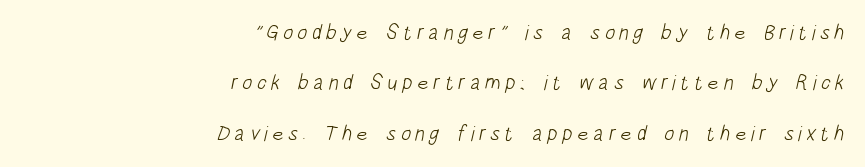
The space beneath each line is pristine and unruled. A typesetter would call this heavily tracked-out type. The passage shown stacks its lines with a broad gap. Stroke thickness stays within the range of a standard reading face or lighter. Casual observation: everything's shoved over to the right.
